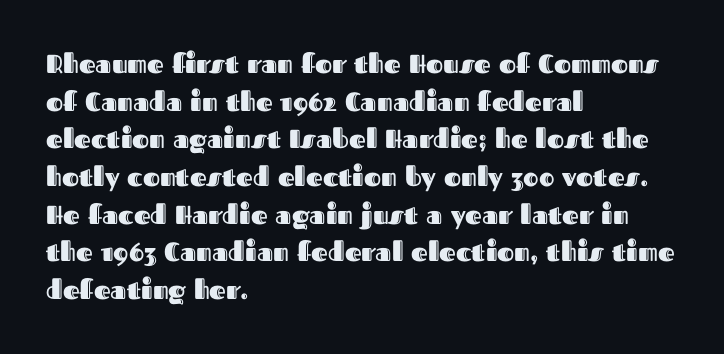
{"italic": "no", "underline": "no", "align": "left", "line_spacing": "normal", "line_spacing_ratio": 1.45, "letter_spacing": "normal", "letter_spacing_em": 0.0, "glyph_px": 26}
